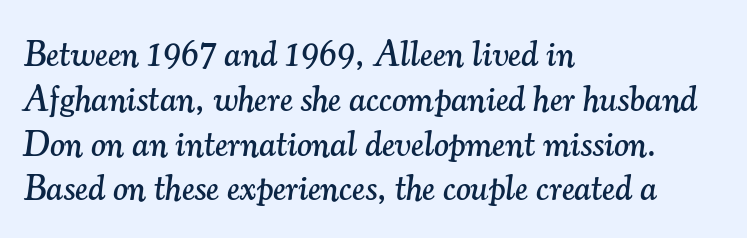
{"serif": "yes", "italic": "yes", "lean": "right", "slant_degrees": 7, "width": "normal", "stroke_contrast": "medium", "x_height": "small", "monospaced": "no", "underline": "no", "align": "left", "line_spacing": "normal", "line_spacing_ratio": 1.28, "letter_spacing": "normal", "letter_spacing_em": 0.0, "glyph_px": 35}
